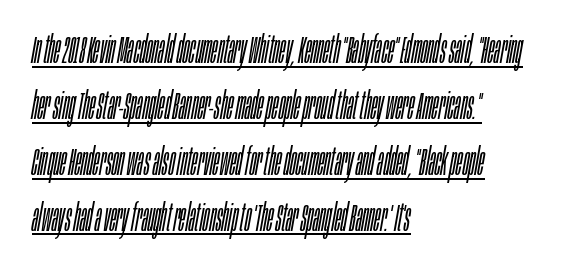
Q: Is the text bold? A: No.
Q: Is the text italic (slanted)? A: Yes, it leans right by about 10 degrees.
Q: Is the text underlined? A: Yes.
Q: How is the paragraph aligned? A: Left-aligned.
Q: Is the spacing between letters normal or unusually wide? A: Normal.
Q: Is the spacing between lines tight, normal or loose? A: Normal.
Q: Width (condensed, normal, or wide)? A: Condensed.
Q: Stroke contrast? A: Low.
Q: x-height? A: Large.
Q: Monospaced? A: No.
